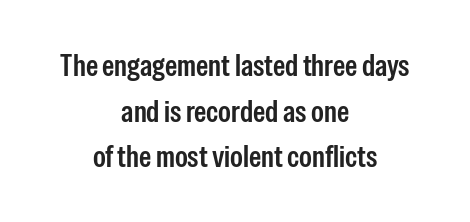
Short and long lines alike share a common midpoint. These lines are rendered in a variable-pitch font. The rendering keeps characters at their native spacing. Weight: semibold (demi). The letters carry no serifs — their stems end cleanly without finishing strokes.
